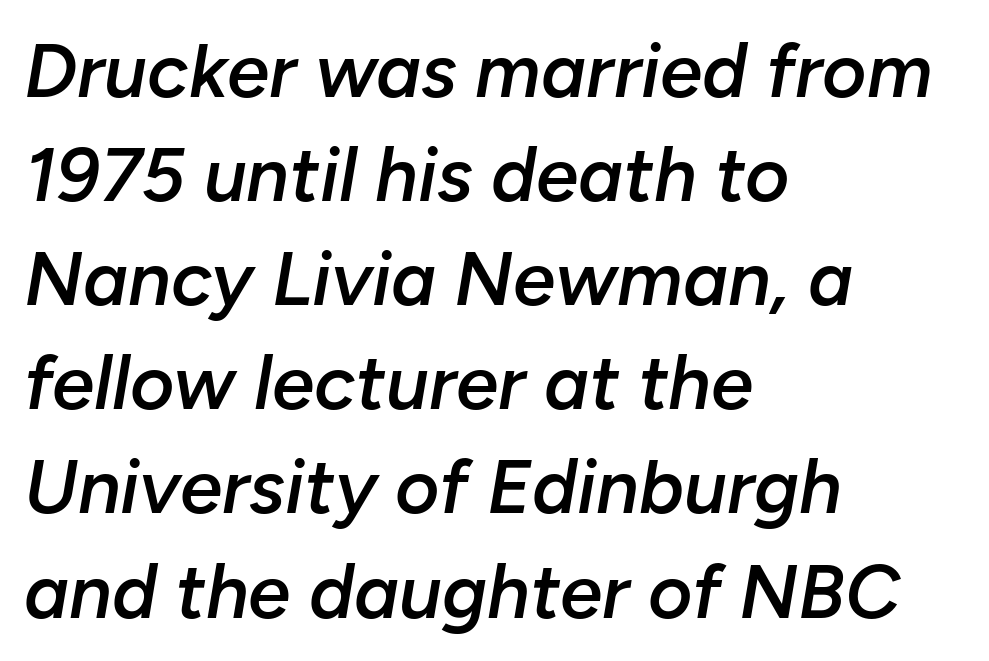
Each new line begins a customary step beneath the previous one. Would a proofreader flag this as italicized? Yes. Typographic density is moderately raised because the face is semibold. Here the glyphs are tracked normally, forming tight word shapes. Words float on clear page, feet unadorned. Think of a printed novel: that variable character pitch is what you see here.
